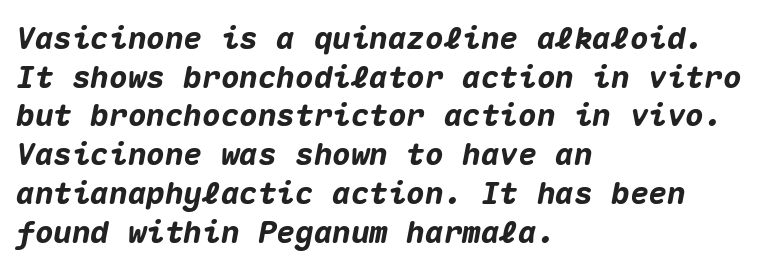
{"italic": "yes", "lean": "right", "slant_degrees": 10, "bold": "yes", "weight": "heavy", "width": "normal", "stroke_contrast": "medium", "x_height": "medium", "monospaced": "yes", "underline": "no", "align": "left", "line_spacing": "normal", "line_spacing_ratio": 1.25, "letter_spacing": "normal", "letter_spacing_em": 0.0, "glyph_px": 31}
